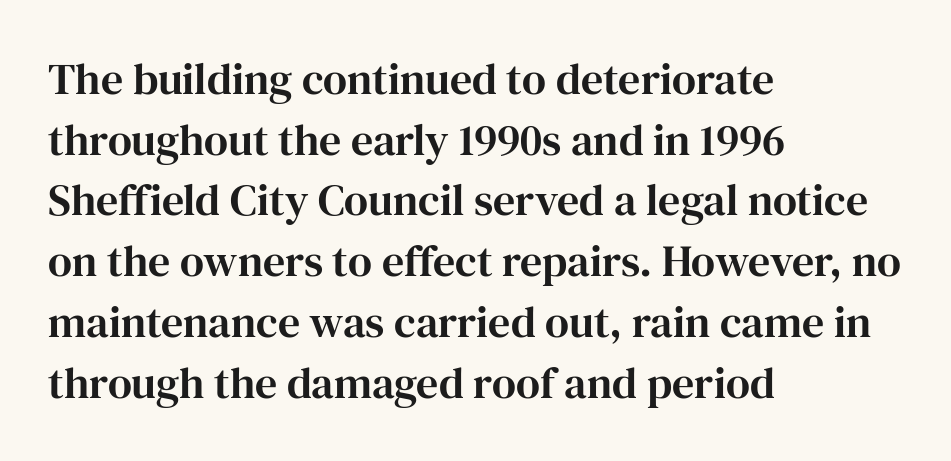
The space beneath each line is pristine and unruled. Normally led — the rows are evenly, conventionally spaced. Designer's note — italics off, roman on. Is this a fixed-width face? No — the glyphs have proportional, varying widths.
